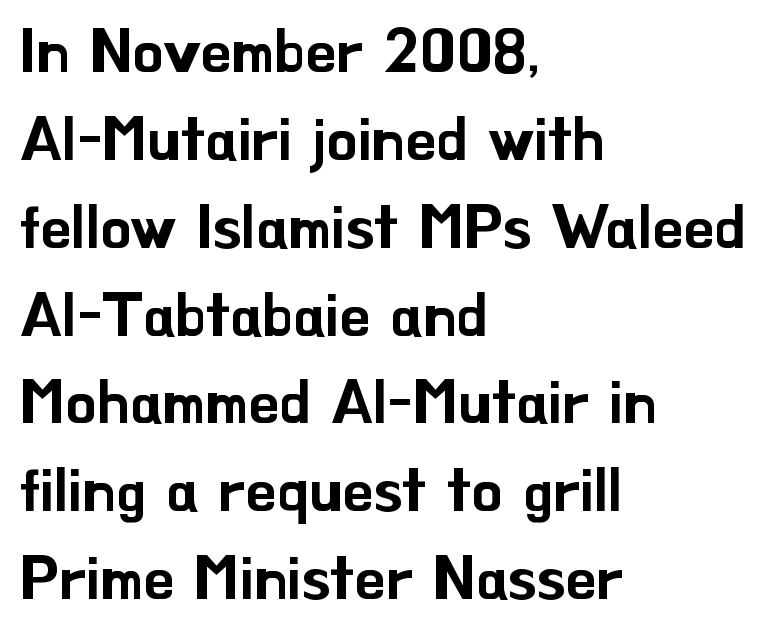
The line texture is even and compact thanks to regular tracking. The letters advance in unequal steps, a hallmark of proportional type. The string is rendered with underlining switched off. The type sits square on the baseline with zero lean. In CSS terms this would be text-align: left. Students, observe: this is what conventionally led text looks like.
